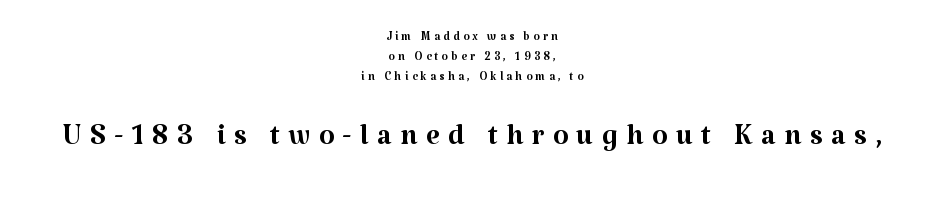
The image shows 40 px regular-weight serif type, upright; set centered, line spacing 1.24x, unusually wide letter spacing (+0.21 em), not underlined; the second (bottom) block is 2.5x larger; medium stroke contrast and a medium x-height.
